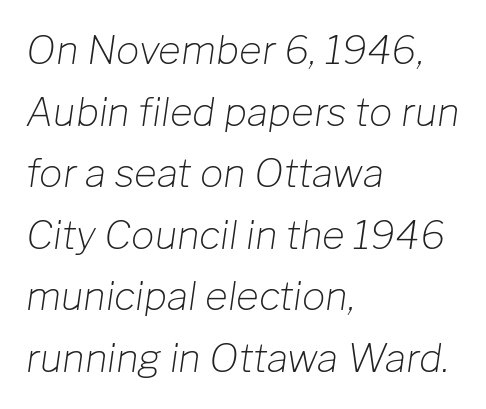
Q: Is the text bold? A: No.
Q: Is the text italic (slanted)? A: Yes, it leans right by about 8 degrees.
Q: Is the text underlined? A: No.
Q: How is the paragraph aligned? A: Left-aligned.
Q: Is the spacing between letters normal or unusually wide? A: Normal.
Q: Is the spacing between lines tight, normal or loose? A: Normal.
Q: Width (condensed, normal, or wide)? A: Normal.
Q: Stroke contrast? A: Low.
Q: x-height? A: Medium.
Q: Monospaced? A: No.
